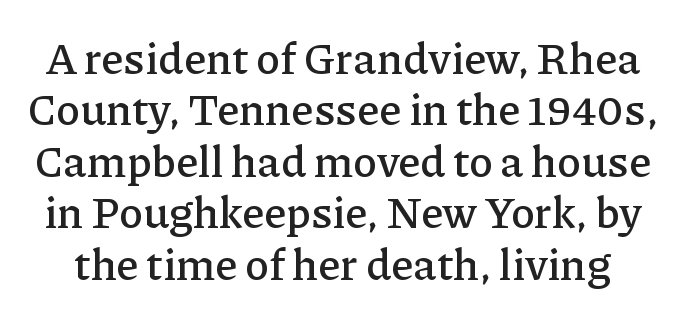
{"serif": "yes", "italic": "no", "width": "normal", "stroke_contrast": "low", "x_height": "medium", "monospaced": "no", "underline": "no", "line_spacing_ratio": 1.17, "letter_spacing": "normal", "letter_spacing_em": 0.0, "glyph_px": 44}
